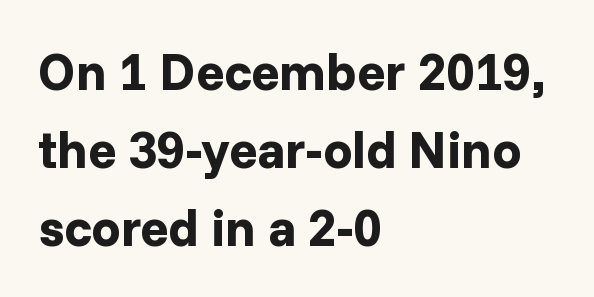
The image shows 52 px bold sans-serif type, upright; set left-aligned, normal line spacing (1.5x), normal letter spacing, not underlined; low stroke contrast and a medium x-height.
